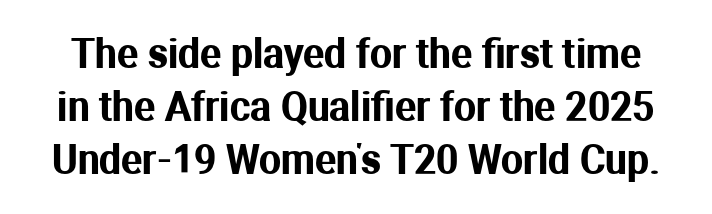
{"serif": "no", "italic": "no", "width": "normal", "stroke_contrast": "medium", "x_height": "medium", "monospaced": "no", "underline": "no", "line_spacing": "normal", "line_spacing_ratio": 1.36, "letter_spacing": "normal", "letter_spacing_em": 0.0, "glyph_px": 39}
